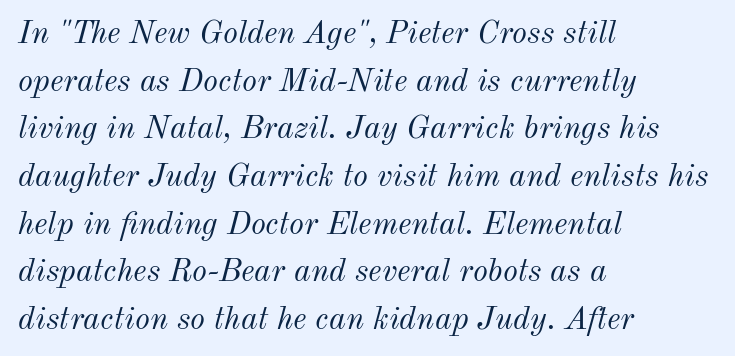
The image shows 32 px light type, italic (leaning right); set left-aligned, normal line spacing (1.49x), normal letter spacing, not underlined; medium stroke contrast and a small x-height.
